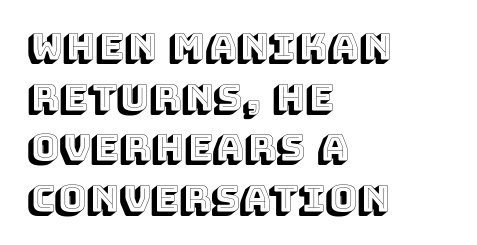
Q: Is the text italic (slanted)? A: No, it is upright.
Q: Is the text underlined? A: No.
Q: How is the paragraph aligned? A: Left-aligned.
Q: Is the spacing between letters normal or unusually wide? A: Normal.
Q: Is the spacing between lines tight, normal or loose? A: Normal.
Q: Width (condensed, normal, or wide)? A: Normal.
Q: x-height? A: Large.
Q: Monospaced? A: No.
